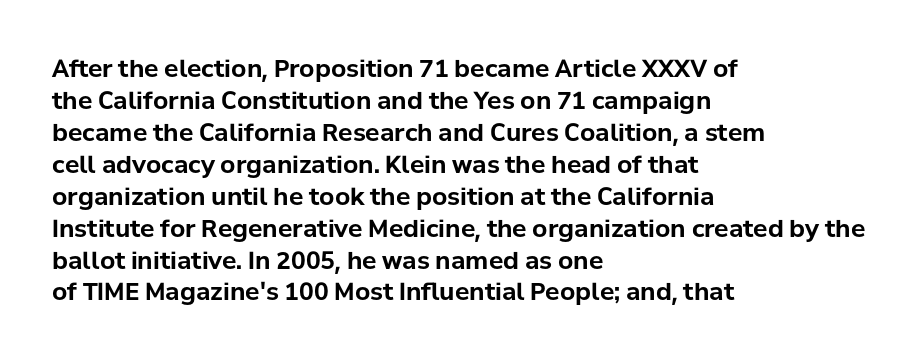
How are the letters spaced? Ordinarily, with no added tracking. Left-aligned paragraph, ragged on the right. The rows are spaced the way most documents space them. The glyphs are unaccompanied by any horizontal stroke below them. Weight check: bold — yes, fully. Ordinary non-slanted type is in use.
